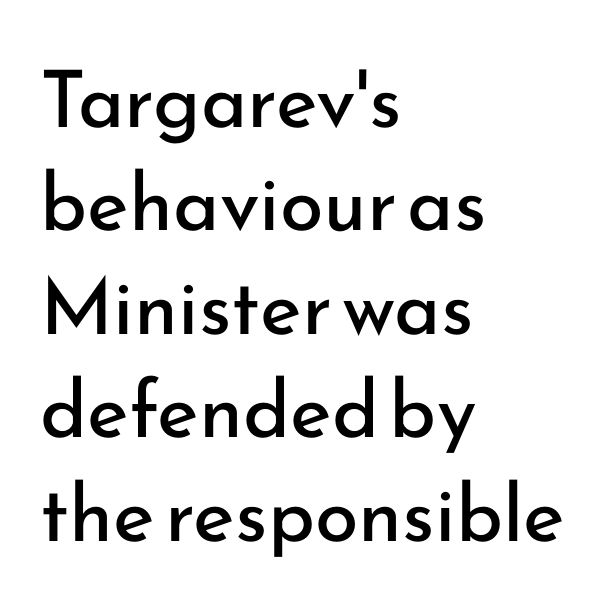
Stems and bowls with no extra thickness — not bold. The rendering uses natural spacing where letterforms have individual widths. Designer's note — italics off, roman on. Look at the tracking — it's just the regular setting, nothing added. Underlining? Definitely not there. The block of text has a typical density, with ordinary space between rows.
